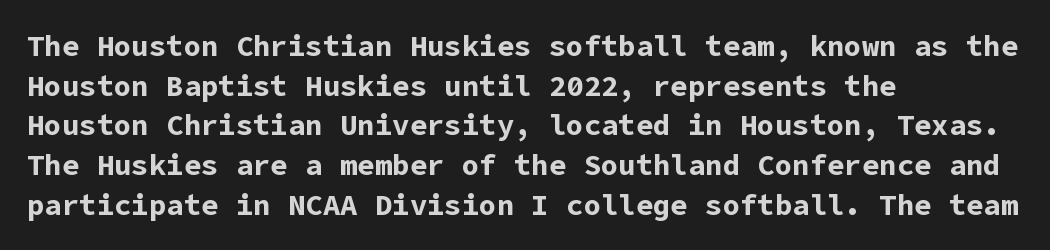
The rendering keeps characters at their native spacing. Caption: multi-line text, flush left, ragged right. When letters stand straight like this, we call the style roman or upright. Serifs: no, the terminals of the letterforms are clean. No word sits above an underline.
